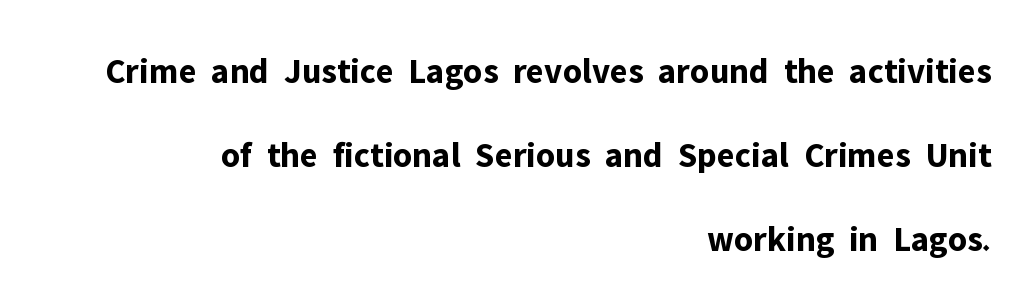
Words float on clear page, feet unadorned. A roman cut, with each character standing at attention. Leftover space on each line is placed entirely before the opening word. Here the glyphs are tracked normally, forming tight word shapes. You'd pick this weight for a headline — it's a proper bold. Classification — sans serif.
